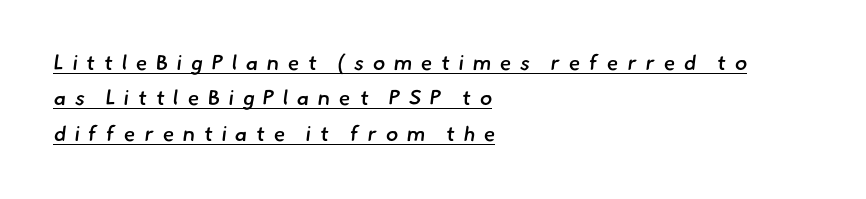
Q: Is the text bold? A: Semi-bold.
Q: Is the text underlined? A: Yes.
Q: How is the paragraph aligned? A: Left-aligned.
Q: Is the spacing between letters normal or unusually wide? A: Unusually wide.
Q: Is the spacing between lines tight, normal or loose? A: Normal.
